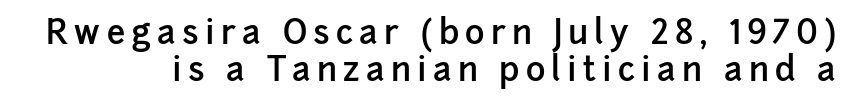
{"serif": "no", "italic": "no", "bold": "semi", "weight": "semibold", "width": "normal", "stroke_contrast": "low", "x_height": "medium", "monospaced": "no", "underline": "no", "line_spacing": "tight", "line_spacing_ratio": 1.12, "glyph_px": 33}
